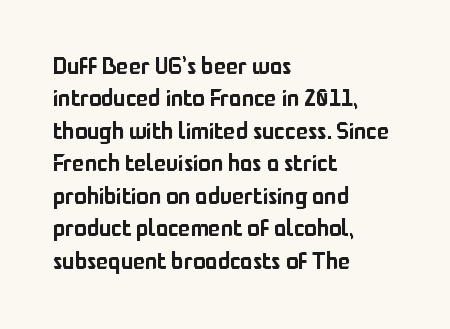
The image shows 23 px text type, upright; set left-aligned, normal line spacing (1.41x), normal letter spacing, not underlined.
